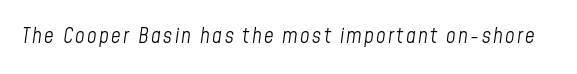
{"italic": "yes", "lean": "right", "slant_degrees": 8, "bold": "no", "underline": "no", "glyph_px": 21}
